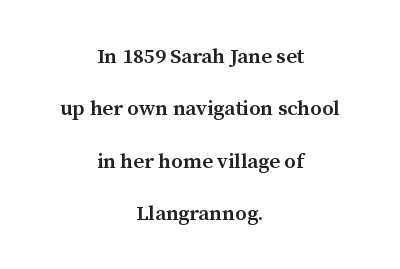
Emphasis by weight is partial: semibold. The paragraph shown floats in the horizontal middle. If you measured baseline to baseline, you'd find a long distance. Plain, unruled lines of type.
